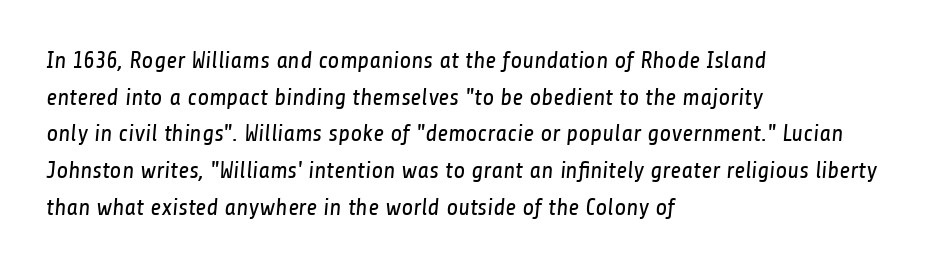
Q: Is the text bold? A: No.
Q: Is the text underlined? A: No.
Q: How is the paragraph aligned? A: Left-aligned.
Q: Is the spacing between letters normal or unusually wide? A: Normal.
Q: Is the spacing between lines tight, normal or loose? A: Normal.
